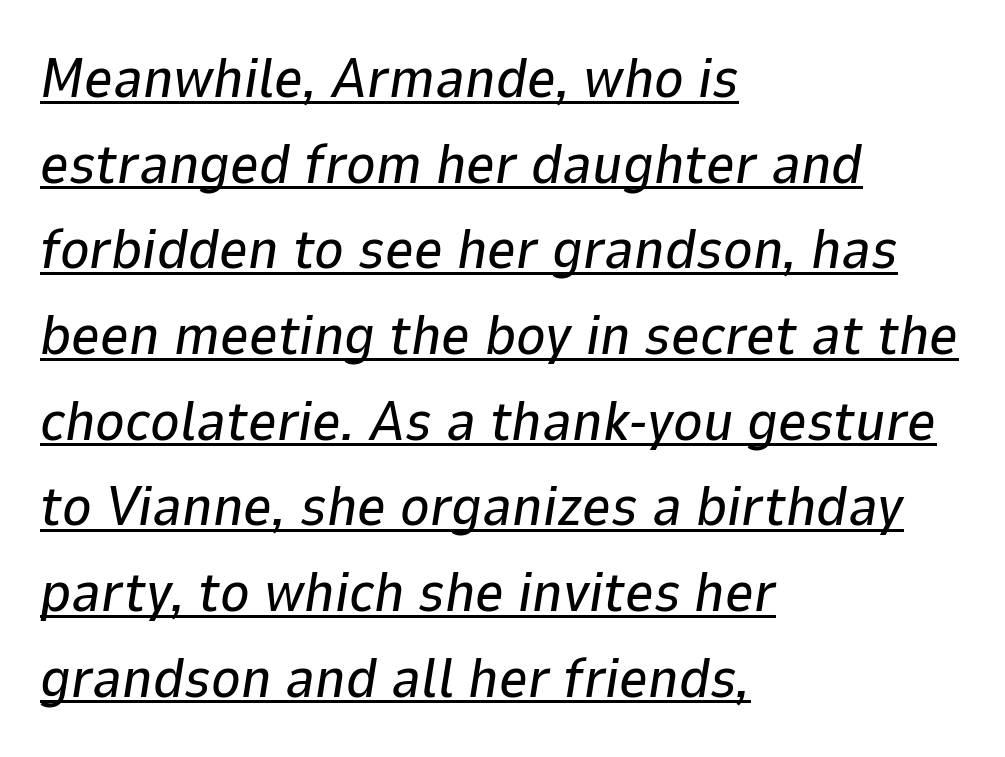
Designer's note — italics engaged. The passage shown has conventional tracking throughout. Underlining? Definitely there. Does the leading feel generous? No, just average. Line starts are locked; line ends wander. The passage shown is typed in a proportional face where columns would drift.
